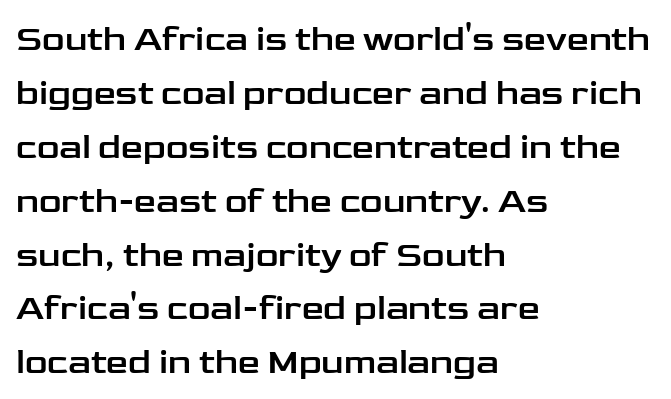
These lines are rendered in a variable-pitch font. Posture: vertical. Is this a sans? Yes — the strokes have no serifs. A normal amount of white space separates one row of letters from the next. The baseline area is clear.
